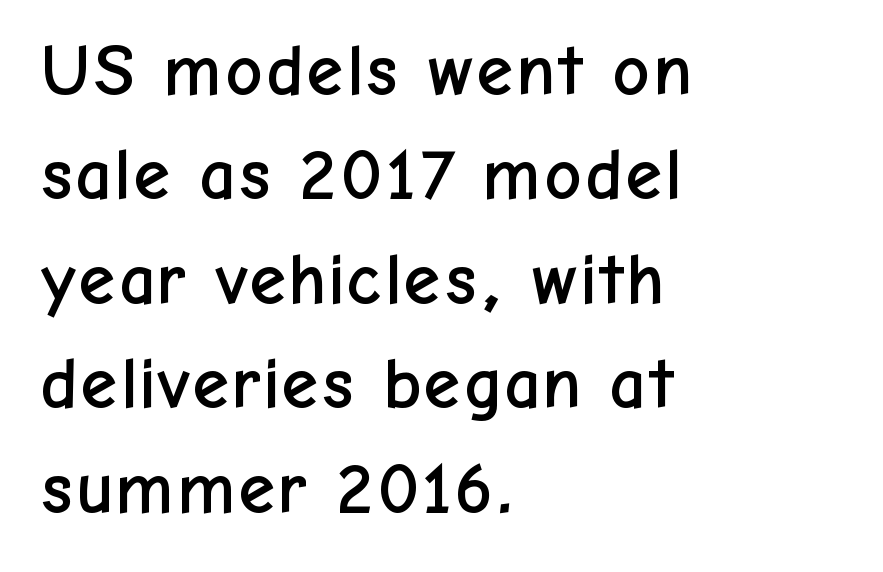
The image shows 73 px sans-serif type, upright; set left-aligned, normal line spacing (1.43x), normal letter spacing, not underlined; low stroke contrast and a medium x-height.
